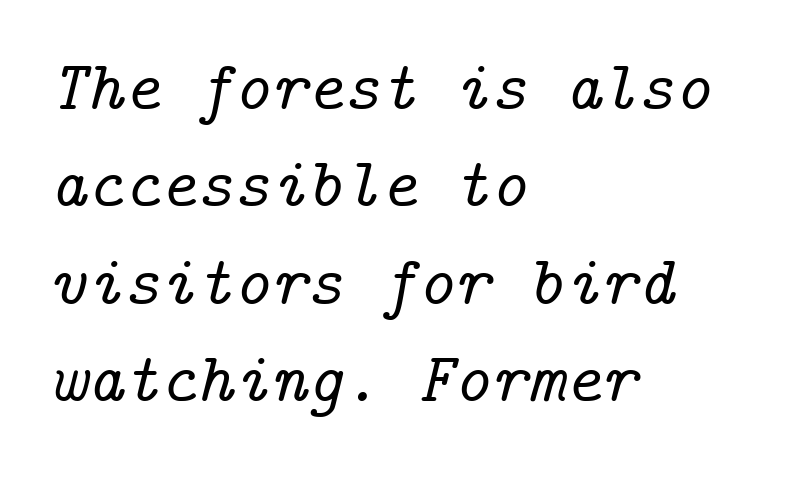
{"serif": "yes", "italic": "yes", "lean": "right", "slant_degrees": 14, "width": "normal", "stroke_contrast": "low", "x_height": "medium", "underline": "no", "align": "left", "line_spacing": "normal", "line_spacing_ratio": 1.39, "letter_spacing": "normal", "letter_spacing_em": 0.0, "glyph_px": 70}
